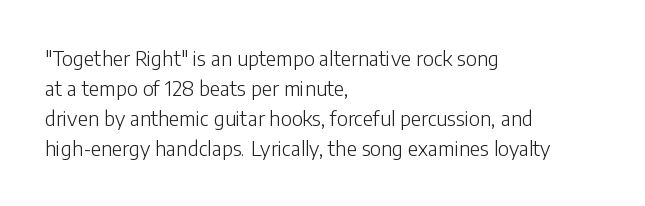
Q: Is the text bold? A: No.
Q: Is the text italic (slanted)? A: No, it is upright.
Q: Is the text underlined? A: No.
Q: How is the paragraph aligned? A: Left-aligned.
Q: Is the spacing between letters normal or unusually wide? A: Normal.
Q: Is the spacing between lines tight, normal or loose? A: Normal.
